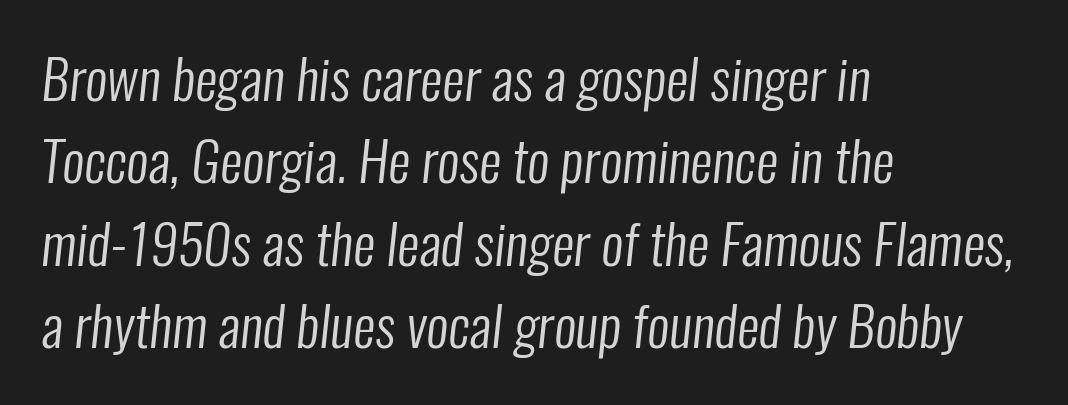
The image shows 55 px regular-weight, condensed sans-serif type; set left-aligned, normal line spacing (1.5x), normal letter spacing, not underlined; low stroke contrast and a medium x-height.
